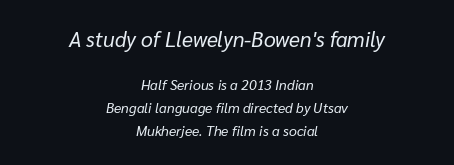
The image shows 21 px text type, italic (leaning right); set centered, normal line spacing (1.64x), normal letter spacing, not underlined; the first (top) block is 1.5x larger.
